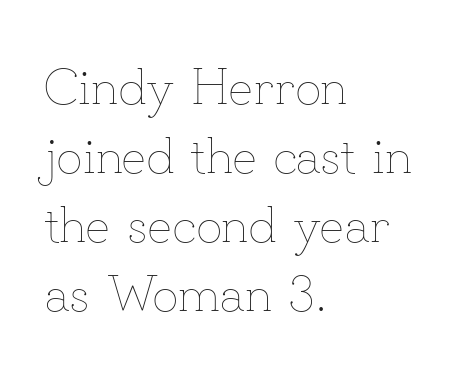
The image shows 51 px thin type, upright; set left-aligned, normal line spacing (1.35x), normal letter spacing, not underlined; low stroke contrast and a small x-height.
